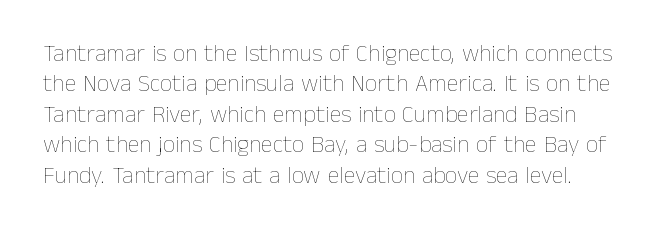
{"italic": "no", "bold": "no", "underline": "no", "line_spacing": "normal", "line_spacing_ratio": 1.27, "letter_spacing": "normal", "letter_spacing_em": 0.0, "glyph_px": 24}
